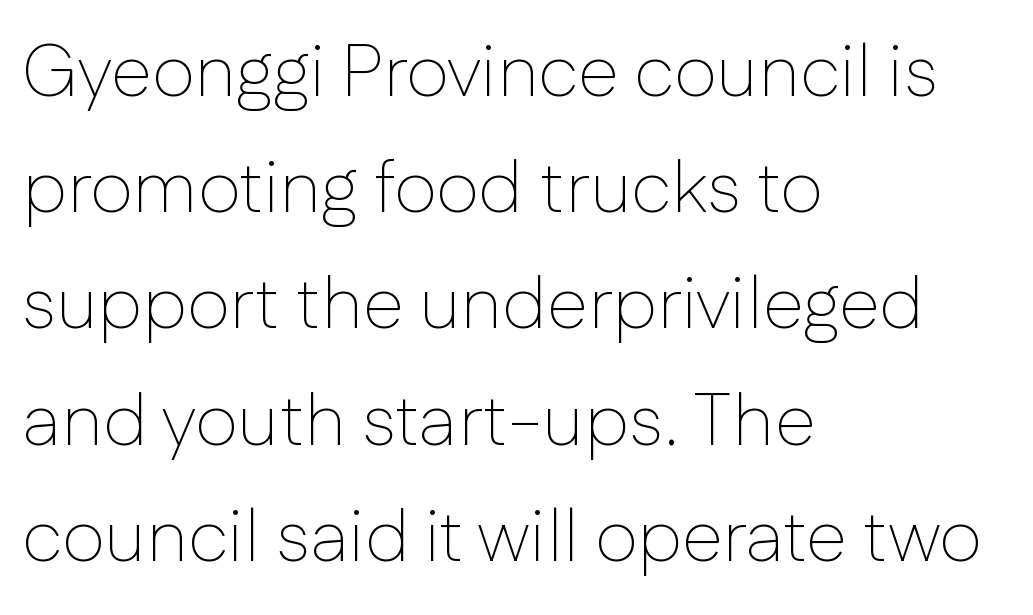
The image shows 74 px thin sans-serif type, upright; set left-aligned, normal line spacing (1.57x), normal letter spacing, not underlined; low stroke contrast and a medium x-height.
